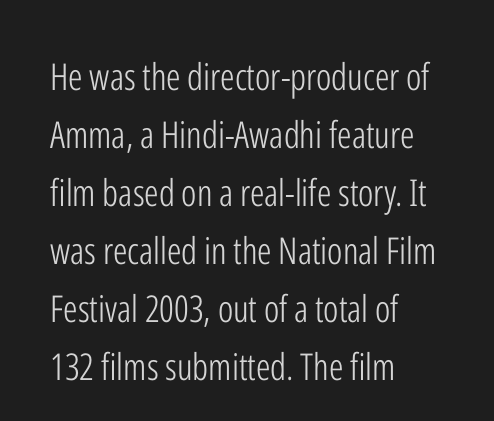
The image shows 37 px light, condensed sans-serif type, upright; set left-aligned, normal line spacing (1.57x), normal letter spacing, not underlined; low stroke contrast and a medium x-height.
